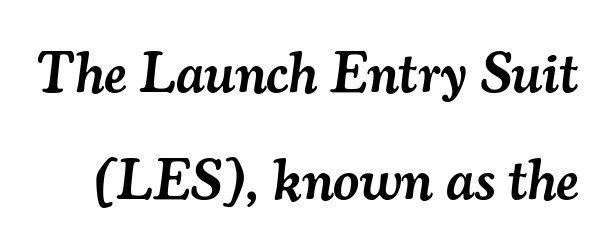
Q: Is the text bold? A: Semi-bold.
Q: Is the text italic (slanted)? A: Yes, it leans right by about 7 degrees.
Q: Is the typeface a serif or a sans-serif typeface? A: Serif.
Q: Is the text underlined? A: No.
Q: Is the spacing between letters normal or unusually wide? A: Normal.
Q: Width (condensed, normal, or wide)? A: Normal.
Q: Stroke contrast? A: Medium.
Q: x-height? A: Small.
Q: Monospaced? A: No.
